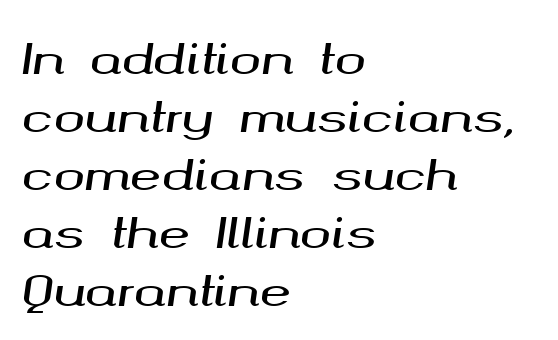
{"italic": "yes", "lean": "right", "slant_degrees": 8, "width": "wide", "stroke_contrast": "medium", "x_height": "medium", "monospaced": "no", "underline": "no", "align": "left", "line_spacing": "normal", "line_spacing_ratio": 1.38, "letter_spacing": "normal", "letter_spacing_em": 0.0, "glyph_px": 42}
